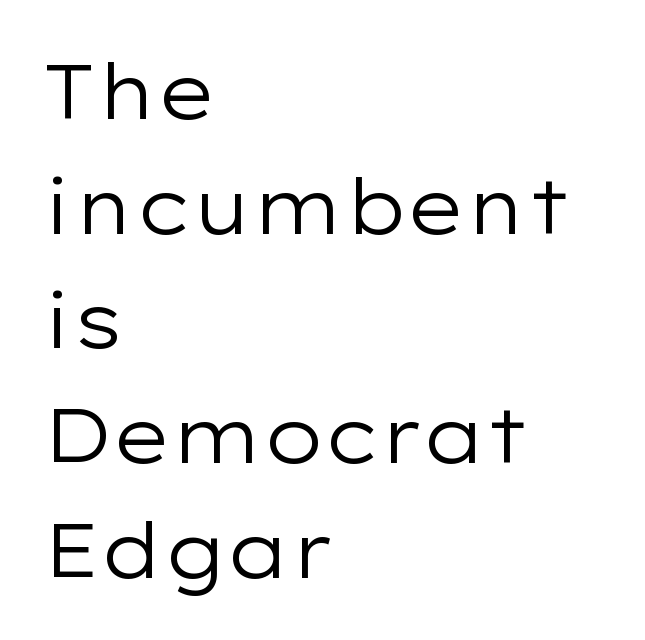
The gaps between neighbouring characters are ordinary and unremarkable. You can tell it's not italic because the verticals are truly vertical. The lines in this sample share a left origin and differ only in where they stop. The letters carry no serifs — their stems end cleanly without finishing strokes.
